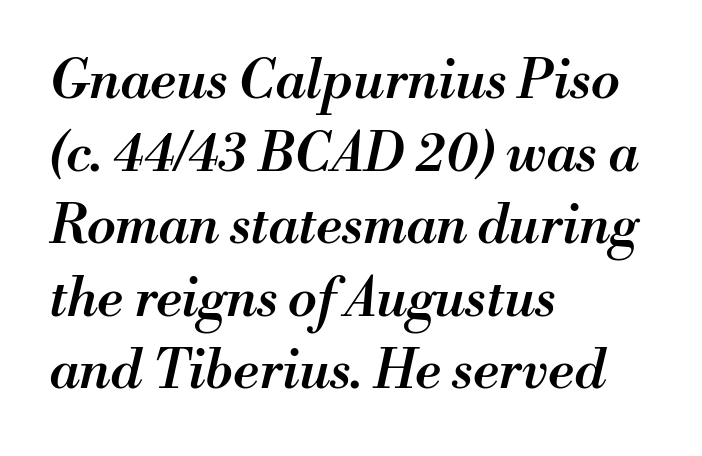
{"italic": "yes", "lean": "right", "slant_degrees": 13, "bold": "semi", "weight": "semibold", "width": "normal", "stroke_contrast": "medium", "x_height": "small", "monospaced": "no", "underline": "no", "align": "left", "line_spacing": "normal", "line_spacing_ratio": 1.37, "letter_spacing": "normal", "letter_spacing_em": 0.0, "glyph_px": 53}
